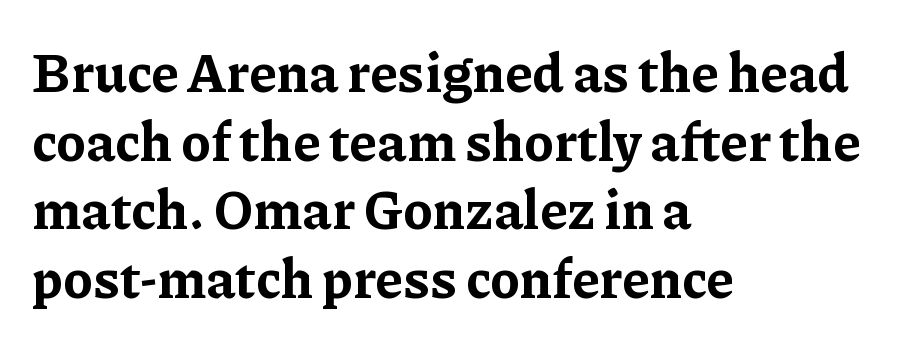
The image shows 54 px bold serif type, upright; set left-aligned, normal line spacing (1.27x), normal letter spacing, not underlined; low stroke contrast and a medium x-height.
